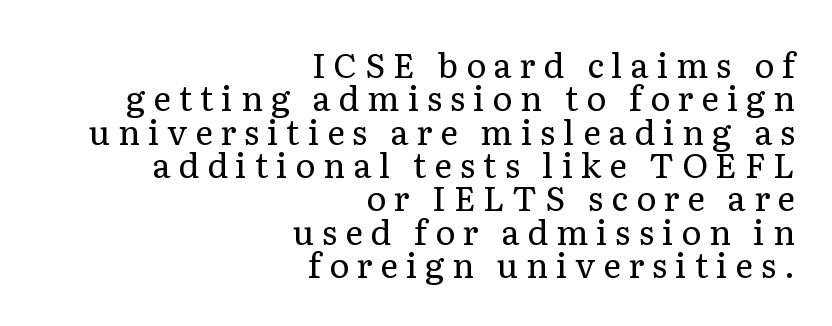
Look at the bottom of the vertical strokes: they flare into serifs here. Tracking value appears strongly positive — letters spread wide. Ascenders rise straight up at ninety degrees. The lines are packed closely together with very little leading. Only glyphs here, with clear space below each row. Note the varied advance widths — an 'i' is clearly narrower than an 'm'.
